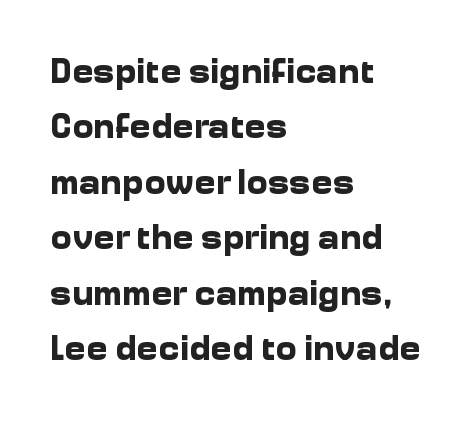
Q: Is the text bold? A: Yes.
Q: Is the text italic (slanted)? A: No, it is upright.
Q: Is the typeface a serif or a sans-serif typeface? A: Sans-serif.
Q: Is the text underlined? A: No.
Q: How is the paragraph aligned? A: Left-aligned.
Q: Is the spacing between letters normal or unusually wide? A: Normal.
Q: Is the spacing between lines tight, normal or loose? A: Normal.
Q: Width (condensed, normal, or wide)? A: Normal.
Q: Stroke contrast? A: Low.
Q: x-height? A: Medium.
Q: Monospaced? A: No.
